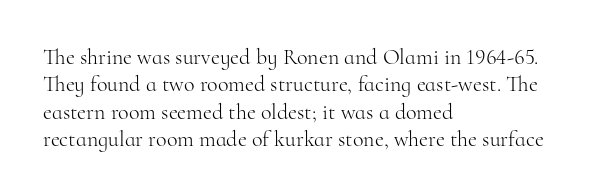
The image shows 22 px text type, upright; set left-aligned, line spacing 1.24x, normal letter spacing, not underlined.
